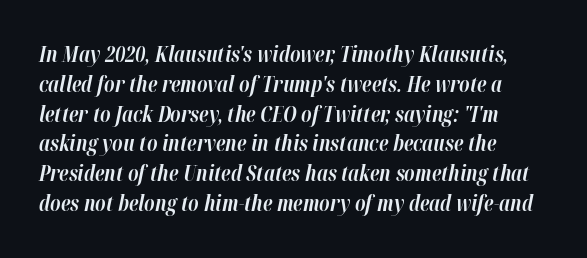
Q: Is the text bold? A: Yes.
Q: Is the text italic (slanted)? A: Yes, it leans right by about 12 degrees.
Q: Is the text underlined? A: No.
Q: How is the paragraph aligned? A: Left-aligned.
Q: Is the spacing between letters normal or unusually wide? A: Normal.
Q: Is the spacing between lines tight, normal or loose? A: Normal.
